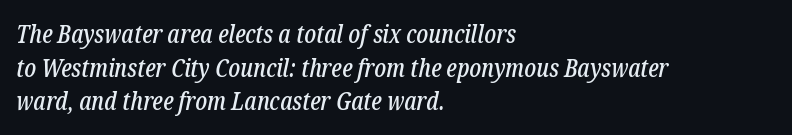
Q: Is the text italic (slanted)? A: Yes, it leans right by about 12 degrees.
Q: Is the text underlined? A: No.
Q: How is the paragraph aligned? A: Left-aligned.
Q: Is the spacing between letters normal or unusually wide? A: Normal.
Q: Is the spacing between lines tight, normal or loose? A: Normal.
